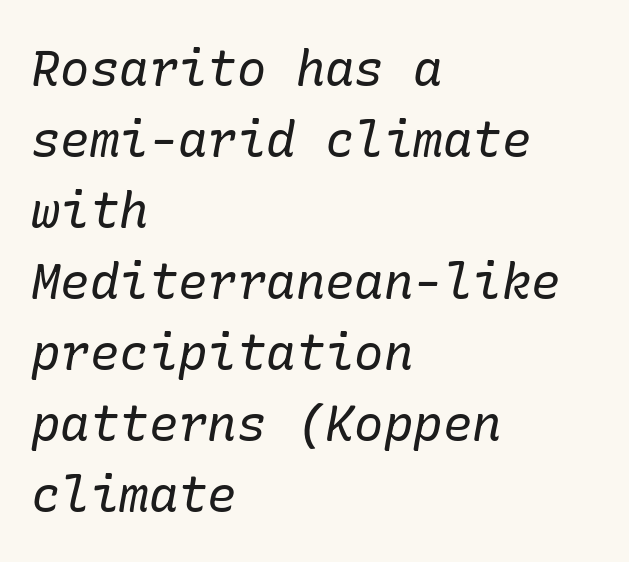
The image shows 49 px regular-weight type, italic (leaning right); set left-aligned, normal line spacing (1.45x), normal letter spacing, not underlined; low stroke contrast and a medium x-height.
